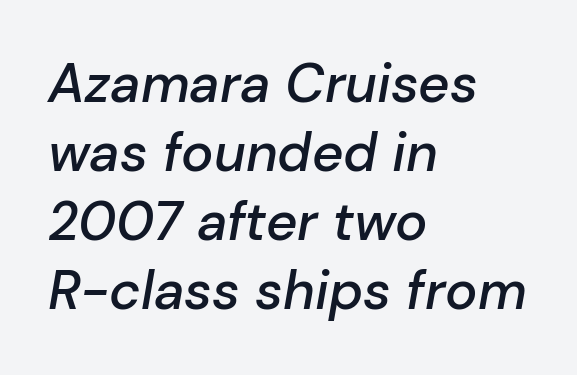
{"italic": "yes", "lean": "right", "slant_degrees": 10, "bold": "semi", "weight": "semibold", "width": "normal", "stroke_contrast": "low", "x_height": "medium", "monospaced": "no", "underline": "no", "align": "left", "line_spacing": "normal", "line_spacing_ratio": 1.28, "letter_spacing": "normal", "letter_spacing_em": 0.0, "glyph_px": 54}
